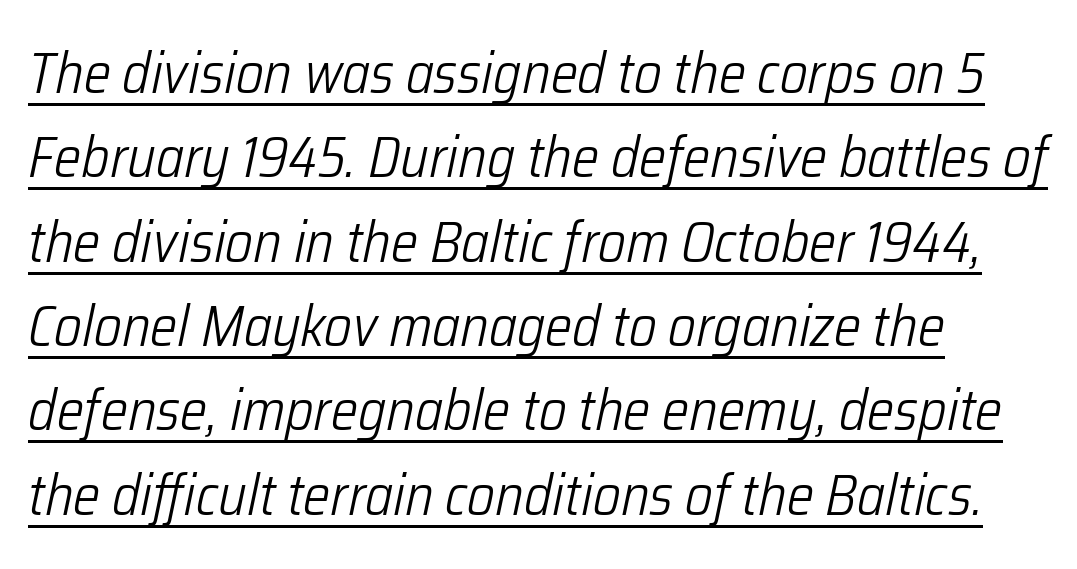
The image shows 57 px light, condensed type, italic (leaning right); set left-aligned, normal line spacing (1.48x), normal letter spacing, underlined; low stroke contrast and a medium x-height.
